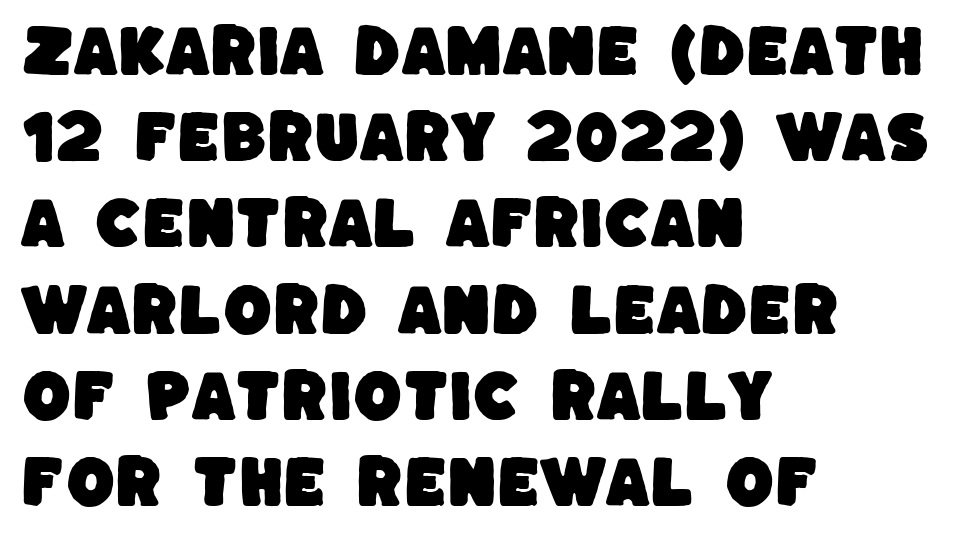
{"serif": "no", "width": "normal", "stroke_contrast": "low", "x_height": "large", "monospaced": "no", "underline": "no", "align": "left", "line_spacing": "normal", "line_spacing_ratio": 1.54, "letter_spacing": "normal", "letter_spacing_em": 0.0, "glyph_px": 56}
